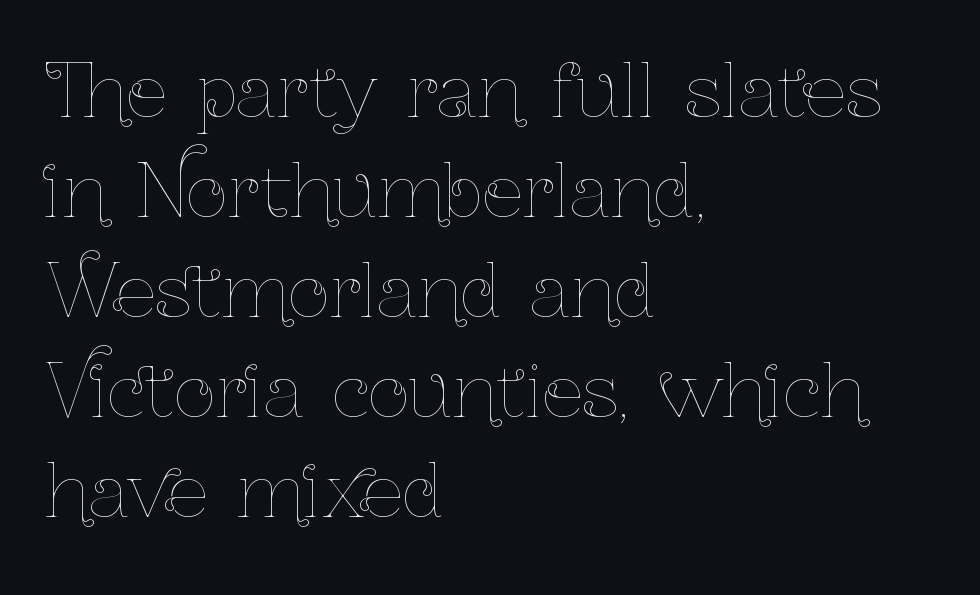
{"italic": "no", "bold": "no", "weight": "thin", "width": "condensed", "stroke_contrast": "low", "x_height": "medium", "monospaced": "no", "underline": "no", "align": "left", "line_spacing": "normal", "line_spacing_ratio": 1.39, "letter_spacing": "normal", "letter_spacing_em": 0.0, "glyph_px": 72}
